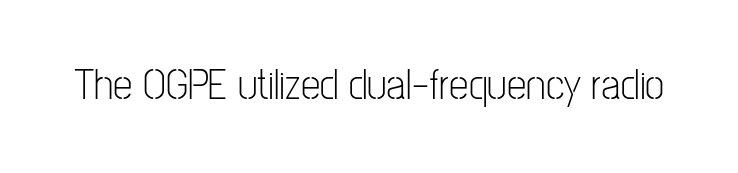
{"serif": "no", "italic": "no", "bold": "no", "weight": "light", "width": "condensed", "stroke_contrast": "low", "x_height": "medium", "monospaced": "no", "underline": "no", "letter_spacing": "normal", "letter_spacing_em": 0.0, "glyph_px": 44}
